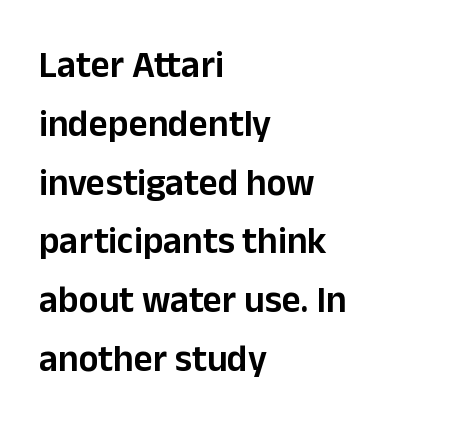
The image shows 37 px sans-serif type, upright; set left-aligned, normal line spacing (1.59x), normal letter spacing, not underlined; low stroke contrast and a medium x-height.
